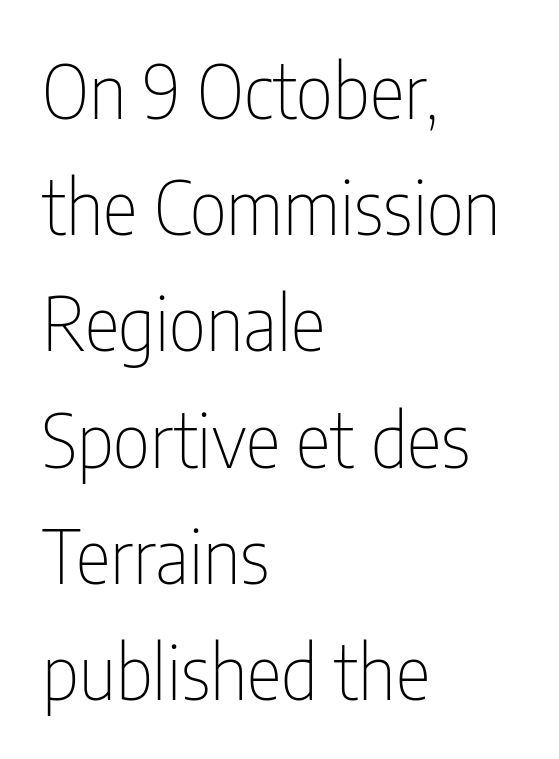
{"serif": "no", "italic": "no", "bold": "no", "weight": "thin", "width": "condensed", "stroke_contrast": "low", "x_height": "medium", "monospaced": "no", "underline": "no", "align": "left", "line_spacing": "normal", "line_spacing_ratio": 1.57, "letter_spacing": "normal", "letter_spacing_em": 0.0, "glyph_px": 74}
